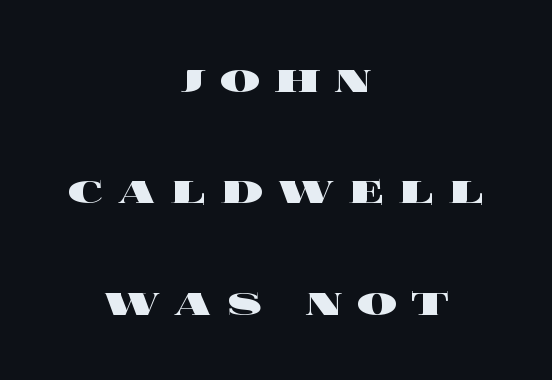
Q: Is the text bold? A: Yes.
Q: Is the text italic (slanted)? A: No, it is upright.
Q: Is the text underlined? A: No.
Q: How is the paragraph aligned? A: Centered.
Q: Is the spacing between letters normal or unusually wide? A: Unusually wide.
Q: Is the spacing between lines tight, normal or loose? A: Loose.
Q: Width (condensed, normal, or wide)? A: Wide.
Q: x-height? A: Large.
Q: Monospaced? A: No.
